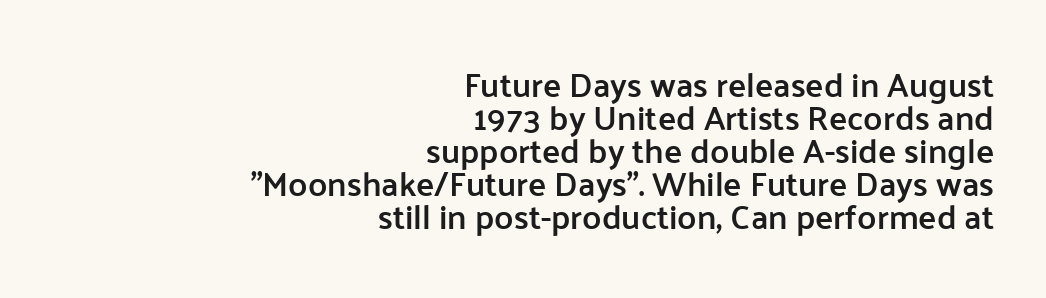
Q: Is the text bold? A: Semi-bold.
Q: Is the text italic (slanted)? A: No, it is upright.
Q: Is the typeface a serif or a sans-serif typeface? A: Sans-serif.
Q: Is the text underlined? A: No.
Q: How is the paragraph aligned? A: Right-aligned.
Q: Is the spacing between letters normal or unusually wide? A: Normal.
Q: Is the spacing between lines tight, normal or loose? A: Tight.
Q: Width (condensed, normal, or wide)? A: Normal.
Q: Stroke contrast? A: Low.
Q: x-height? A: Medium.
Q: Monospaced? A: No.
